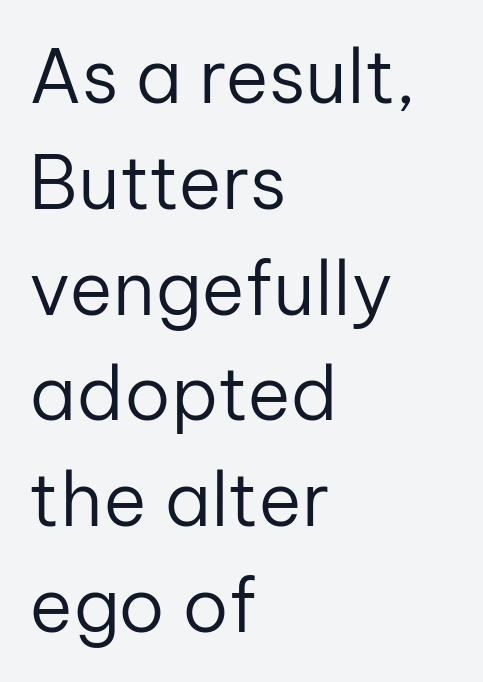
Q: Is the text bold? A: No.
Q: Is the text italic (slanted)? A: No, it is upright.
Q: Is the typeface a serif or a sans-serif typeface? A: Sans-serif.
Q: Is the text underlined? A: No.
Q: How is the paragraph aligned? A: Left-aligned.
Q: Is the spacing between letters normal or unusually wide? A: Normal.
Q: Is the spacing between lines tight, normal or loose? A: Normal.
Q: Width (condensed, normal, or wide)? A: Normal.
Q: Stroke contrast? A: Low.
Q: x-height? A: Medium.
Q: Monospaced? A: No.
